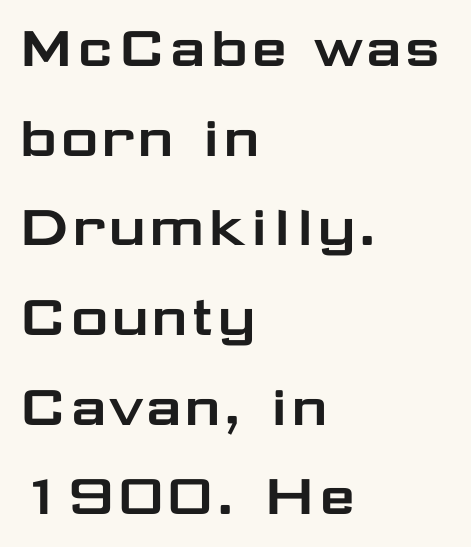
Q: Is the text italic (slanted)? A: No, it is upright.
Q: Is the typeface a serif or a sans-serif typeface? A: Sans-serif.
Q: Is the text underlined? A: No.
Q: How is the paragraph aligned? A: Left-aligned.
Q: Is the spacing between letters normal or unusually wide? A: Normal.
Q: Is the spacing between lines tight, normal or loose? A: Normal.
Q: Width (condensed, normal, or wide)? A: Wide.
Q: Stroke contrast? A: Low.
Q: x-height? A: Medium.
Q: Monospaced? A: No.
